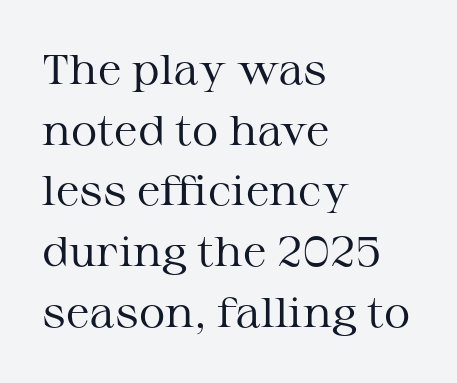
{"serif": "yes", "italic": "no", "bold": "no", "weight": "regular", "width": "wide", "stroke_contrast": "medium", "x_height": "medium", "monospaced": "no", "underline": "no", "align": "left", "line_spacing": "normal", "line_spacing_ratio": 1.48, "letter_spacing": "normal", "letter_spacing_em": 0.0, "glyph_px": 41}
